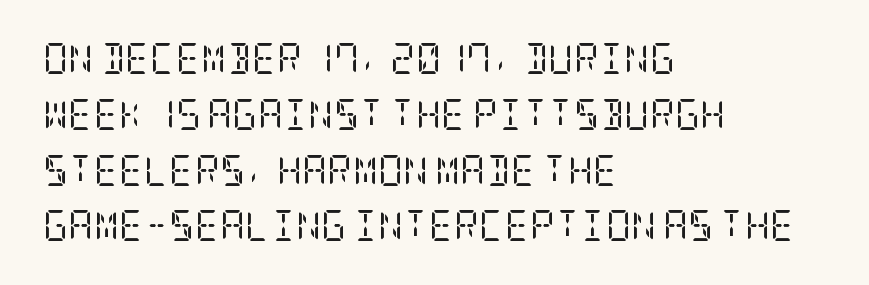
{"serif": "yes", "italic": "no", "bold": "no", "weight": "regular", "width": "condensed", "stroke_contrast": "low", "x_height": "large", "underline": "no", "align": "left", "line_spacing_ratio": 1.8, "letter_spacing": "normal", "letter_spacing_em": 0.0, "glyph_px": 31}
